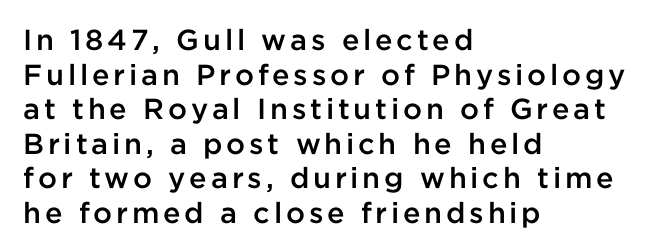
Clear beneath every line of the passage. Each letter keeps its own natural width here, so spacing adapts to shape. Italic: no, the glyphs are upright roman. Serif or sans? Sans — the stroke terminals are bare.
